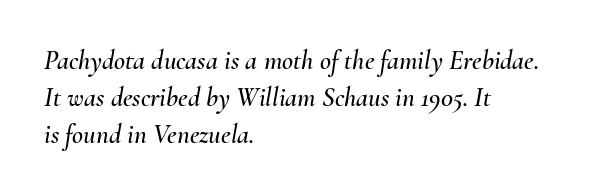
{"italic": "yes", "lean": "right", "slant_degrees": 10, "underline": "no", "align": "left", "line_spacing": "normal", "line_spacing_ratio": 1.37, "letter_spacing": "normal", "letter_spacing_em": 0.0, "glyph_px": 27}
